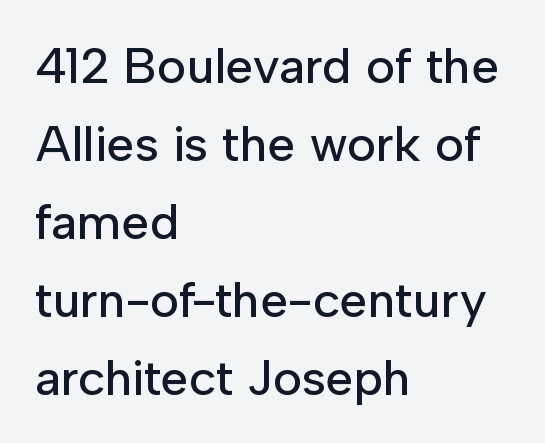
The image shows 50 px sans-serif type, upright; set left-aligned, normal line spacing (1.56x), normal letter spacing, not underlined; low stroke contrast and a medium x-height.
